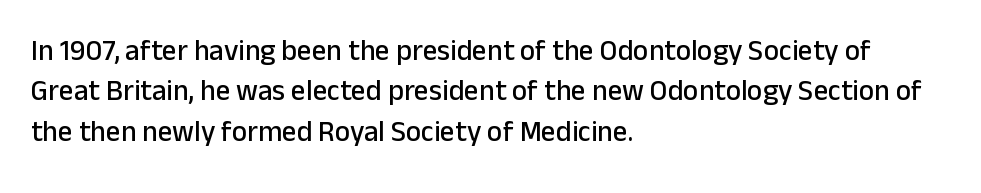
A normal amount of white space separates one row of letters from the next. A typesetter would label this face a sans. The tracking reads as untouched default to a designer's eye. Bare-footed words on every line.
